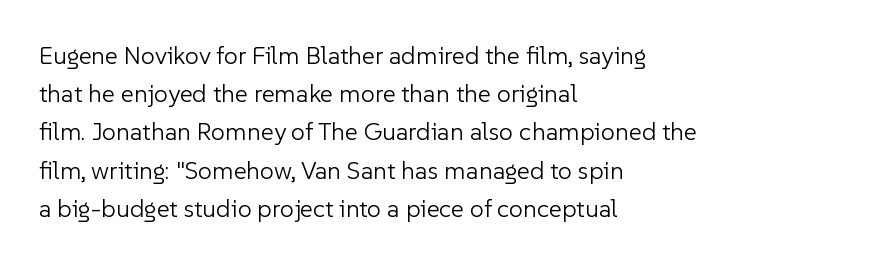
The glyphs are unaccompanied by any horizontal stroke below them. Posture: vertical. These lines keep a tight, regular rhythm from letter to letter. Interline gaps are of average width in this sample. The paragraph shown leans on its left margin.
